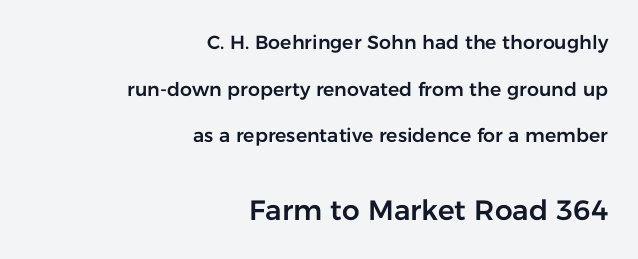
Q: Is the text italic (slanted)? A: No, it is upright.
Q: Is the typeface a serif or a sans-serif typeface? A: Sans-serif.
Q: Is the text underlined? A: No.
Q: How is the paragraph aligned? A: Right-aligned.
Q: Is the spacing between letters normal or unusually wide? A: Normal.
Q: Is the spacing between lines tight, normal or loose? A: Loose.
Q: Which block of text is set in a larger size, the first (top) or the second (bottom)? A: The second (bottom) one.
Q: Width (condensed, normal, or wide)? A: Normal.
Q: Stroke contrast? A: Low.
Q: x-height? A: Medium.
Q: Monospaced? A: No.
